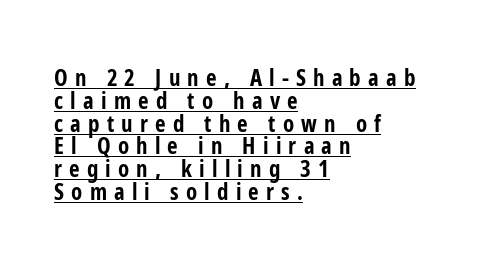
{"italic": "no", "bold": "yes", "underline": "yes", "align": "left", "line_spacing": "tight", "line_spacing_ratio": 0.99, "letter_spacing": "wide", "letter_spacing_em": 0.31, "glyph_px": 23}
